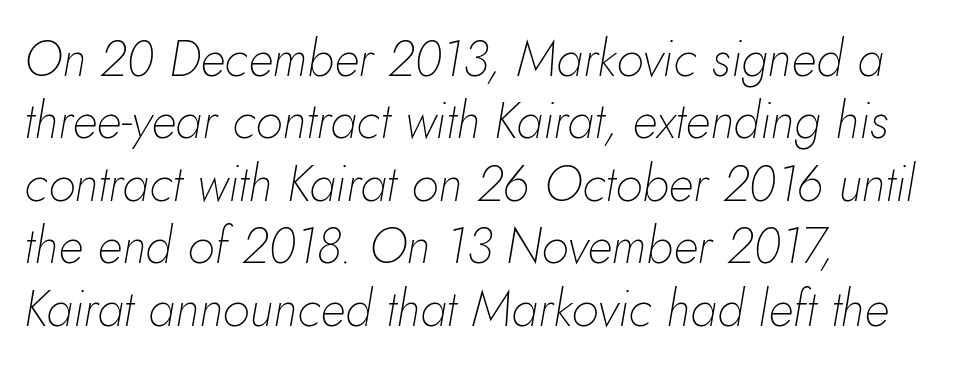
Q: Is the text bold? A: No.
Q: Is the text italic (slanted)? A: Yes, it leans right by about 10 degrees.
Q: Is the text underlined? A: No.
Q: How is the paragraph aligned? A: Left-aligned.
Q: Is the spacing between letters normal or unusually wide? A: Normal.
Q: Is the spacing between lines tight, normal or loose? A: Normal.
Q: Width (condensed, normal, or wide)? A: Normal.
Q: Stroke contrast? A: Low.
Q: x-height? A: Small.
Q: Monospaced? A: No.
